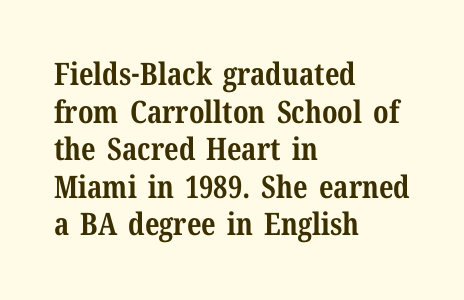
The rendering uses natural spacing where letterforms have individual widths. It's the straight-up-and-down kind of type. Does the type have serifs? Yes, each stem ends in a small foot. The letters sit at their default tracking, neither squeezed nor spread. Anything drawn beneath the words? Only blank space.
